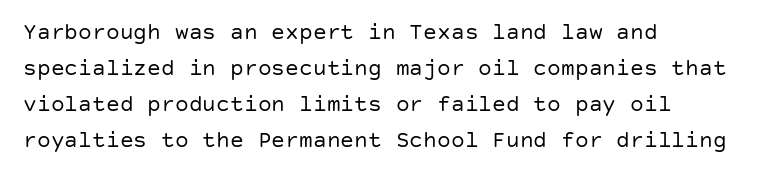
Nothing unusual about the tracking: characters are spaced as the font intends. The typesetter chose a ragged-right arrangement here. Vertical strokes here are truly vertical. In terms of leading, this rendering sits right in the middle.
